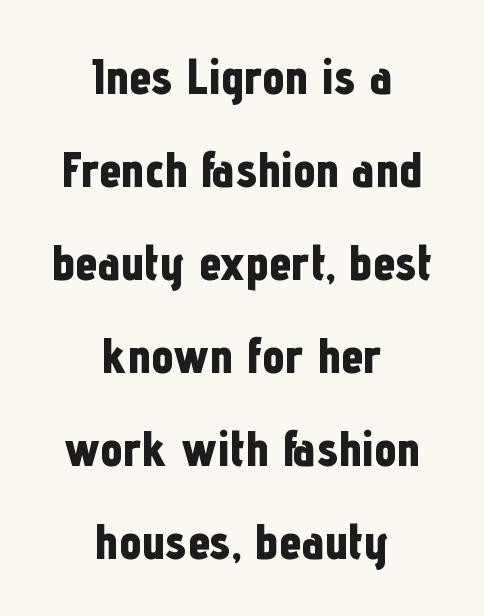
Q: Is the text bold? A: Yes.
Q: Is the text italic (slanted)? A: No, it is upright.
Q: Is the typeface a serif or a sans-serif typeface? A: Sans-serif.
Q: Is the text underlined? A: No.
Q: How is the paragraph aligned? A: Centered.
Q: Is the spacing between letters normal or unusually wide? A: Normal.
Q: Width (condensed, normal, or wide)? A: Condensed.
Q: Stroke contrast? A: Low.
Q: x-height? A: Medium.
Q: Monospaced? A: No.
